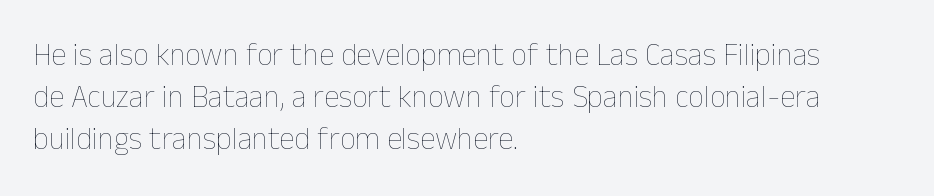
Looks like regular typesetting: each glyph gets only the width it needs. Leftover space on each line is placed entirely after the last word. This sample keeps an unexceptional amount of space between lines. Stem width sits at or under what a default text font uses. Nothing unusual about the tracking: characters are spaced as the font intends. The glyphs are unaccompanied by any horizontal stroke below them.
